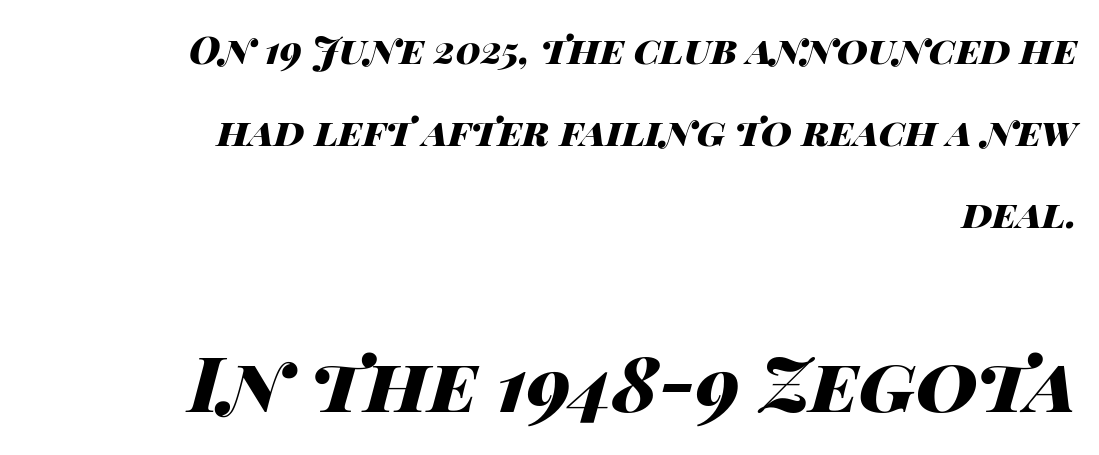
The second block has been scaled up relative to the first. It's the slanting kind of type. The rendering uses natural spacing where letterforms have individual widths. Heavy-handed strokes throughout: this text is bold.
